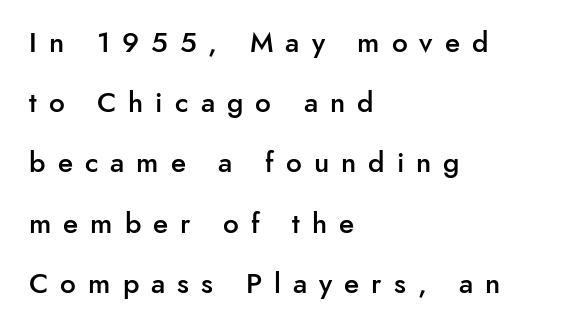
The image shows 28 px semibold sans-serif type, upright; set left-aligned, loose line spacing (2.15x), unusually wide letter spacing (+0.43 em), not underlined; low stroke contrast and a small x-height.
